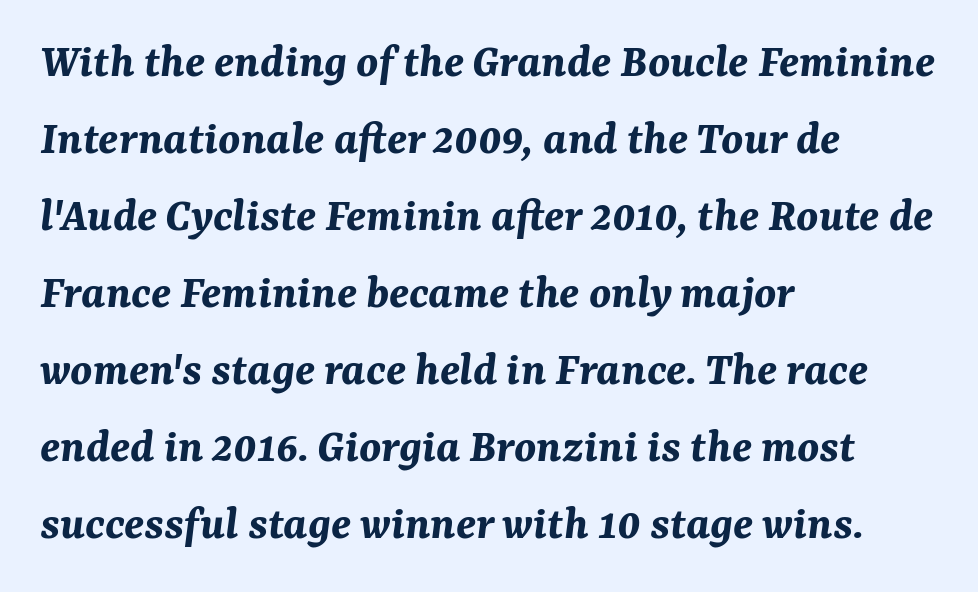
Yep, that's italic — everything's leaning. The glyphs have the mass of a bold cut. In terms of letterspacing, this is plain default setting. Horizontal alignment here is leftward, the default for most running prose. What's the leading like? Ordinary, nothing unusual. A clean baseline with only descenders dipping below it.
